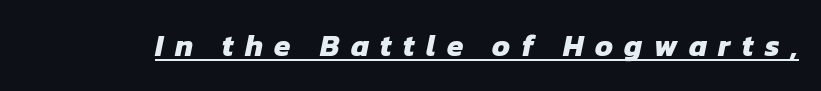
{"serif": "no", "bold": "yes", "weight": "heavy", "width": "normal", "stroke_contrast": "low", "x_height": "medium", "monospaced": "no", "underline": "yes", "letter_spacing": "wide", "letter_spacing_em": 0.38, "glyph_px": 30}
